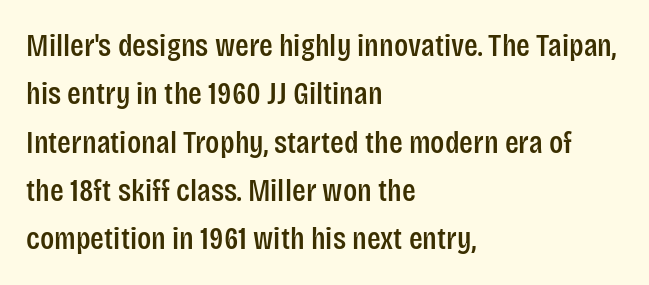
{"serif": "no", "italic": "no", "width": "condensed", "stroke_contrast": "low", "x_height": "large", "monospaced": "no", "underline": "no", "align": "left", "line_spacing": "normal", "line_spacing_ratio": 1.51, "letter_spacing": "normal", "letter_spacing_em": 0.0, "glyph_px": 32}
